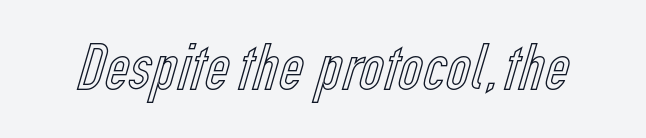
Q: Is the text italic (slanted)? A: Yes.
Q: Is the text underlined? A: No.
Q: Is the spacing between letters normal or unusually wide? A: Normal.
Q: Width (condensed, normal, or wide)? A: Condensed.
Q: x-height? A: Medium.
Q: Monospaced? A: No.
